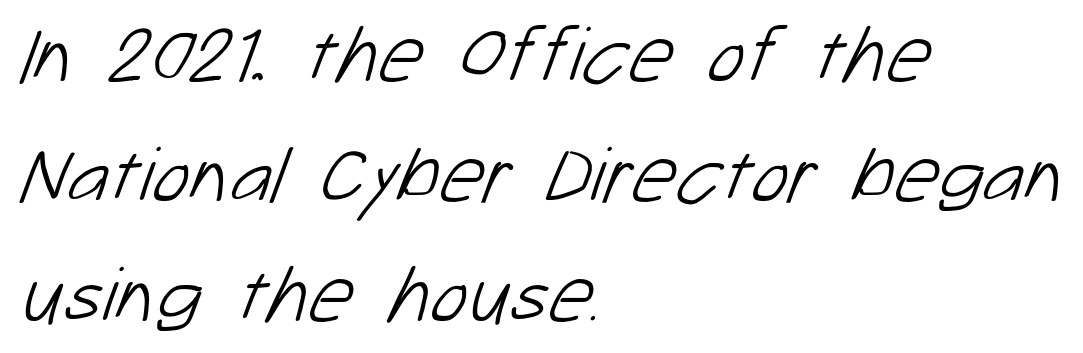
{"serif": "no", "bold": "no", "weight": "light", "width": "normal", "stroke_contrast": "low", "x_height": "medium", "monospaced": "no", "underline": "no", "align": "left", "line_spacing": "normal", "line_spacing_ratio": 1.52, "letter_spacing": "normal", "letter_spacing_em": 0.0, "glyph_px": 79}
